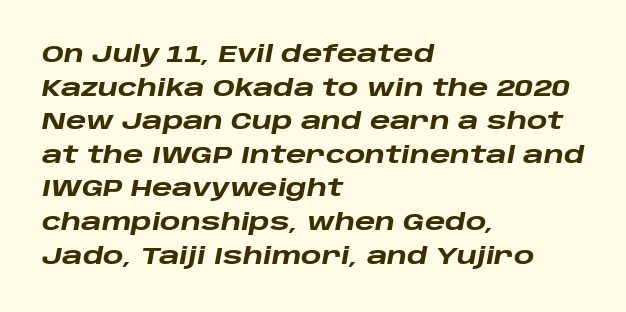
Q: Is the text bold? A: Yes.
Q: Is the text italic (slanted)? A: Yes, it leans right by about 10 degrees.
Q: Is the text underlined? A: No.
Q: How is the paragraph aligned? A: Left-aligned.
Q: Is the spacing between letters normal or unusually wide? A: Normal.
Q: Is the spacing between lines tight, normal or loose? A: Normal.
